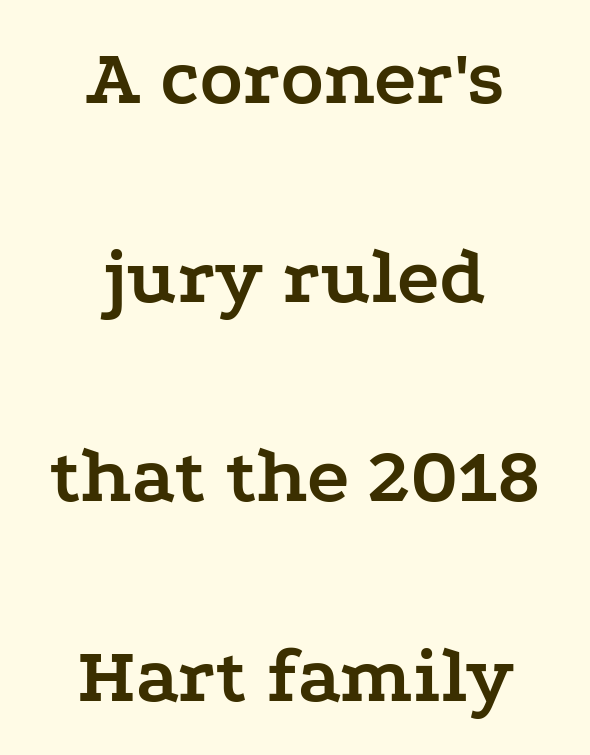
The image shows 80 px semibold, wide serif type, upright; set centered, loose line spacing (2.49x), normal letter spacing, not underlined; low stroke contrast and a medium x-height.
